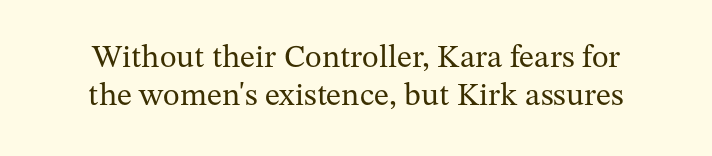
Q: Is the text bold? A: No.
Q: Is the text italic (slanted)? A: No, it is upright.
Q: Is the typeface a serif or a sans-serif typeface? A: Serif.
Q: Is the text underlined? A: No.
Q: Is the spacing between letters normal or unusually wide? A: Normal.
Q: Width (condensed, normal, or wide)? A: Normal.
Q: Stroke contrast? A: Medium.
Q: x-height? A: Medium.
Q: Monospaced? A: No.
